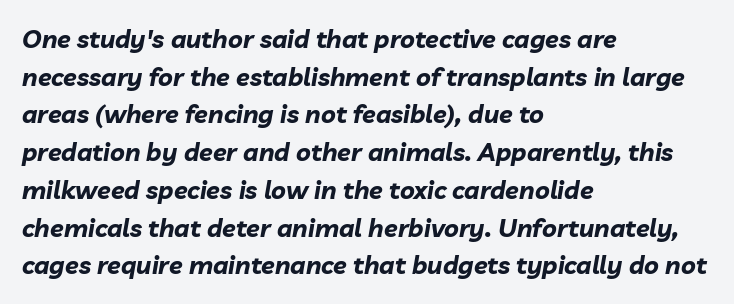
{"italic": "yes", "lean": "right", "slant_degrees": 10, "bold": "yes", "underline": "no", "align": "left", "line_spacing": "normal", "line_spacing_ratio": 1.51, "letter_spacing": "normal", "letter_spacing_em": 0.0, "glyph_px": 25}
